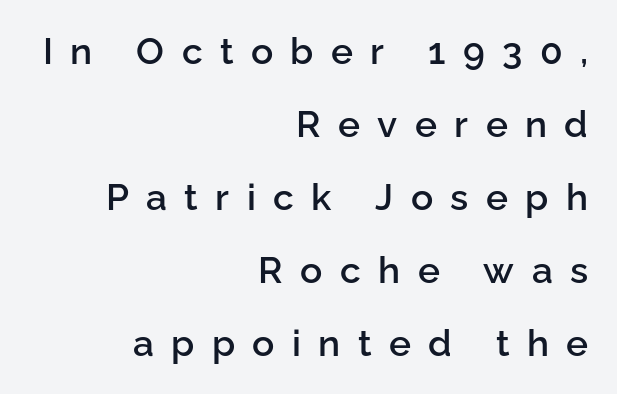
{"serif": "no", "italic": "no", "bold": "semi", "weight": "semibold", "width": "normal", "stroke_contrast": "low", "x_height": "medium", "monospaced": "no", "underline": "no", "align": "right", "line_spacing": "loose", "line_spacing_ratio": 1.97, "letter_spacing": "wide", "letter_spacing_em": 0.47, "glyph_px": 37}
